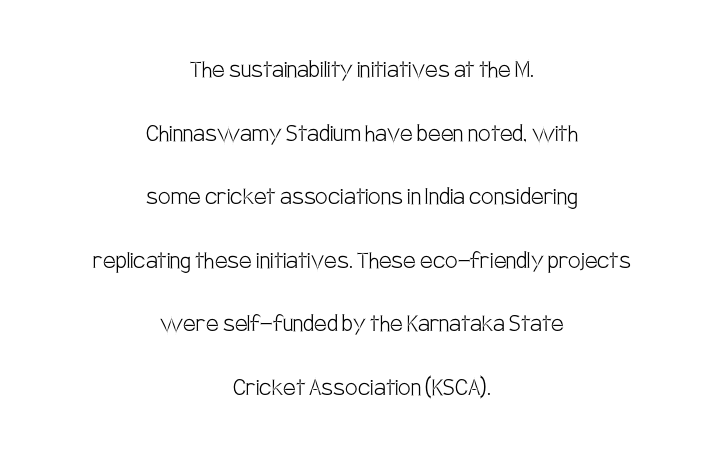
{"serif": "no", "italic": "no", "bold": "no", "weight": "light", "width": "condensed", "stroke_contrast": "low", "x_height": "large", "monospaced": "no", "underline": "no", "align": "center", "line_spacing": "loose", "line_spacing_ratio": 2.27, "letter_spacing": "normal", "letter_spacing_em": 0.0, "glyph_px": 28}
